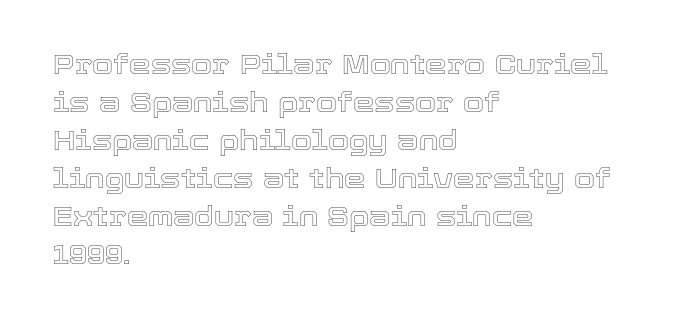
Every stem runs plumb, perpendicular to the baseline. No extra tracking has been applied to these lines. Students, observe: this is what conventionally led text looks like. The rendering anchors every line to the left-hand side. Just letters on the line, the space beneath them empty.
